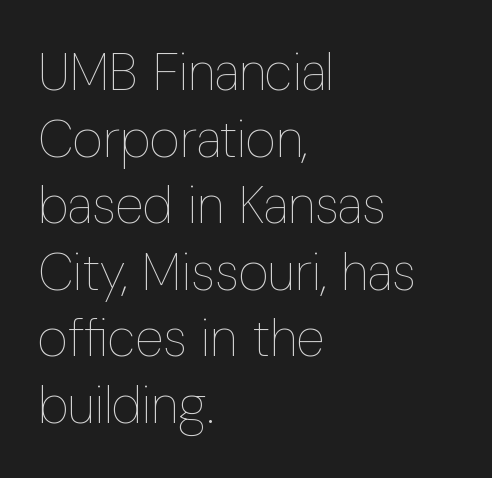
Which margin do the lines hug? The left one — the right edge is uneven. A typesetter would call this zero additional tracking. Ink coverage per letter is moderate at most. This sample has the flowing, uneven cadence of proportional lettering. The designer left line spacing at the default.
